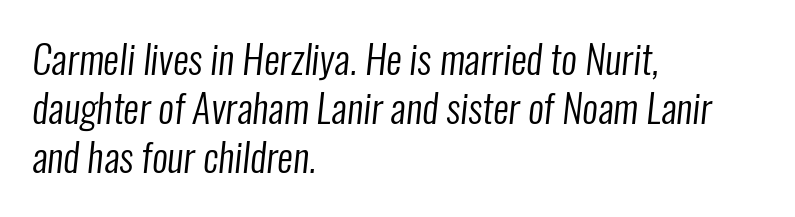
{"serif": "no", "bold": "no", "weight": "regular", "width": "condensed", "stroke_contrast": "low", "x_height": "medium", "monospaced": "no", "underline": "no", "align": "left", "line_spacing": "normal", "line_spacing_ratio": 1.26, "letter_spacing": "normal", "letter_spacing_em": 0.0, "glyph_px": 39}
